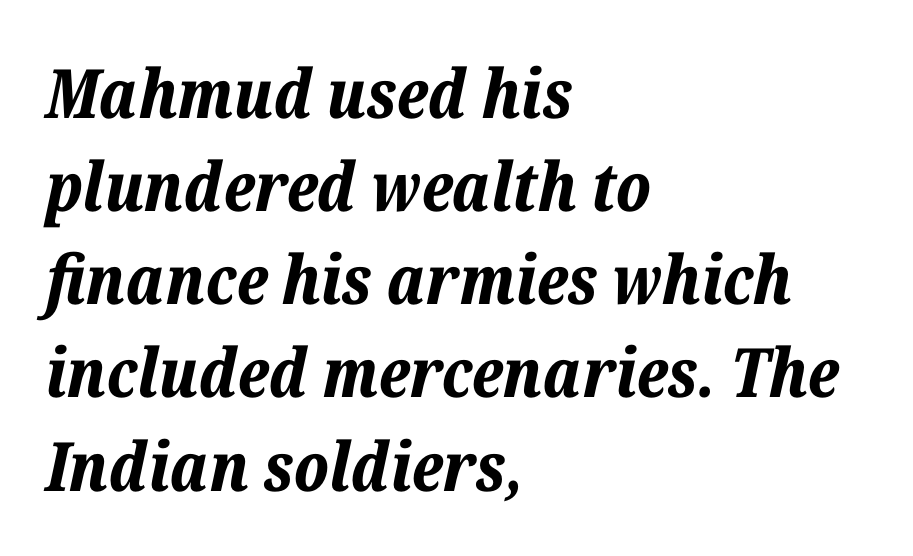
The strip under each line holds only bare page. The rendering applies a slant to the glyphs. In terms of weight, the rendering is a true, heavy bold. The line-height multiplier appears to be the usual default. Short and long lines alike share a common starting point at left.
